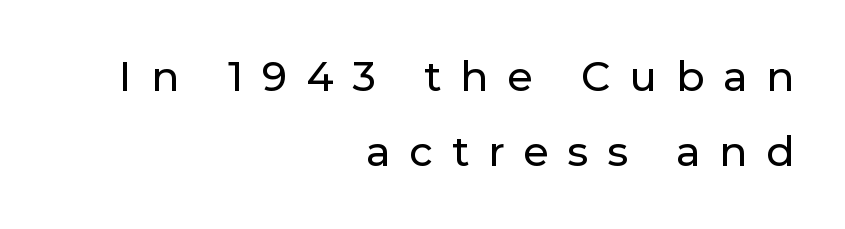
Q: Is the text italic (slanted)? A: No, it is upright.
Q: Is the typeface a serif or a sans-serif typeface? A: Sans-serif.
Q: Is the text underlined? A: No.
Q: How is the paragraph aligned? A: Right-aligned.
Q: Is the spacing between letters normal or unusually wide? A: Unusually wide.
Q: Width (condensed, normal, or wide)? A: Normal.
Q: Stroke contrast? A: Low.
Q: x-height? A: Medium.
Q: Monospaced? A: No.
